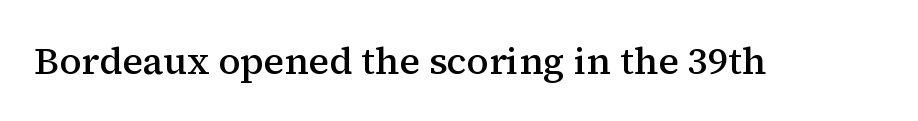
Underline: absent. The characters display serif detailing at their extremities. This rendering leaves character spacing at its baseline value. Designer's note — italics off, roman on. Slightly chunky letters — semibold, I'd say, not full bold. Do the characters align in a grid? No, the font is proportional.
